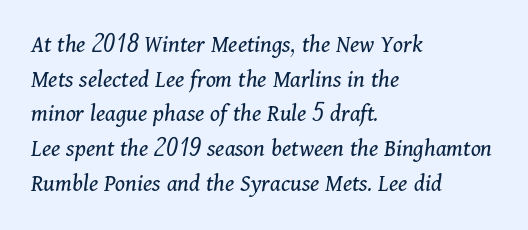
The setting favours the left margin, as ordinary paragraphs usually do. This sample uses an oblique cut, with every glyph tilted off the vertical. Quick note: interline space is typical. The rendering keeps characters at their native spacing. Descender tails drop into unmarked territory.
